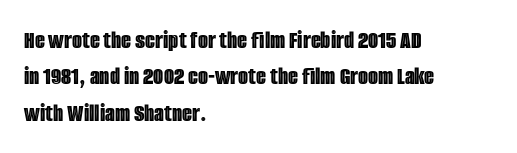
Each line starts at the same left margin while the right side varies. There is no visible air inserted between adjacent glyphs. Baseline-to-baseline distance is the conventional proportion of letter height. No italicization has been applied; the sample stays upright.
